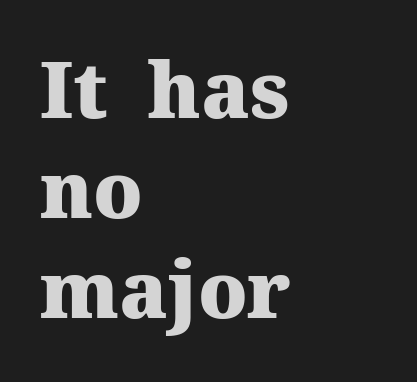
{"serif": "yes", "italic": "no", "bold": "yes", "weight": "heavy", "width": "normal", "stroke_contrast": "medium", "x_height": "medium", "monospaced": "no", "underline": "no", "align": "left", "line_spacing": "normal", "line_spacing_ratio": 1.28, "letter_spacing": "normal", "letter_spacing_em": 0.0, "glyph_px": 78}
